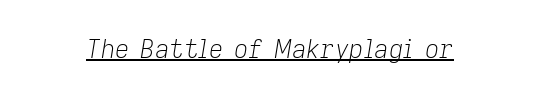
{"italic": "yes", "lean": "right", "slant_degrees": 9, "bold": "no", "underline": "yes", "letter_spacing": "normal", "letter_spacing_em": 0.0, "glyph_px": 25}
